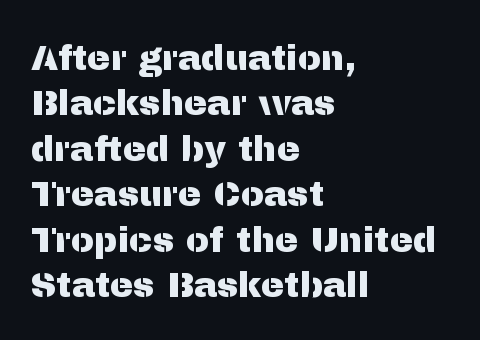
{"serif": "no", "italic": "no", "width": "normal", "stroke_contrast": "medium", "x_height": "medium", "monospaced": "no", "underline": "no", "align": "left", "line_spacing": "normal", "line_spacing_ratio": 1.3, "letter_spacing": "normal", "letter_spacing_em": 0.0, "glyph_px": 35}
